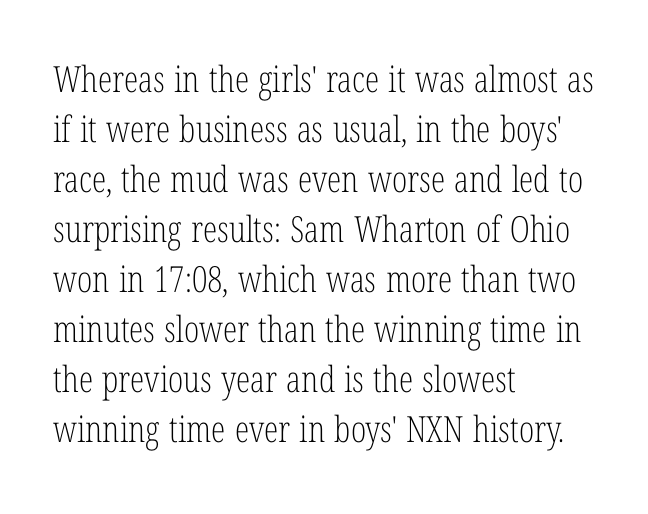
Q: Is the text bold? A: No.
Q: Is the text italic (slanted)? A: No, it is upright.
Q: Is the typeface a serif or a sans-serif typeface? A: Serif.
Q: Is the text underlined? A: No.
Q: How is the paragraph aligned? A: Left-aligned.
Q: Is the spacing between letters normal or unusually wide? A: Normal.
Q: Is the spacing between lines tight, normal or loose? A: Normal.
Q: Width (condensed, normal, or wide)? A: Condensed.
Q: Stroke contrast? A: Low.
Q: x-height? A: Medium.
Q: Monospaced? A: No.
